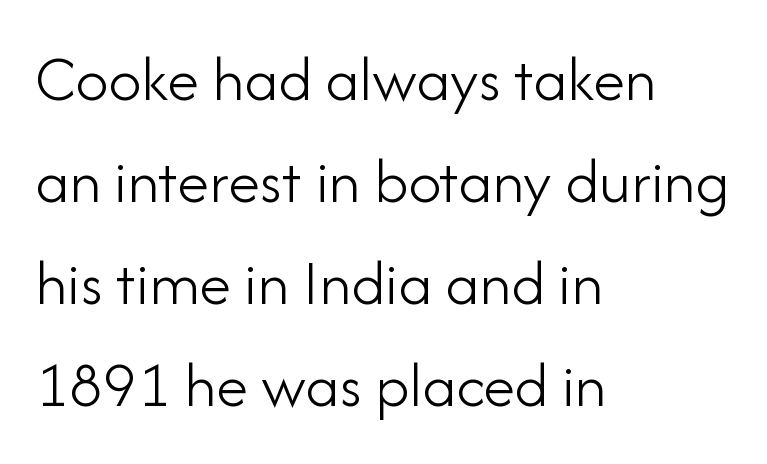
Q: Is the text bold? A: No.
Q: Is the text italic (slanted)? A: No, it is upright.
Q: Is the typeface a serif or a sans-serif typeface? A: Sans-serif.
Q: Is the text underlined? A: No.
Q: How is the paragraph aligned? A: Left-aligned.
Q: Is the spacing between letters normal or unusually wide? A: Normal.
Q: Is the spacing between lines tight, normal or loose? A: Normal.
Q: Width (condensed, normal, or wide)? A: Normal.
Q: Stroke contrast? A: Low.
Q: x-height? A: Small.
Q: Monospaced? A: No.
